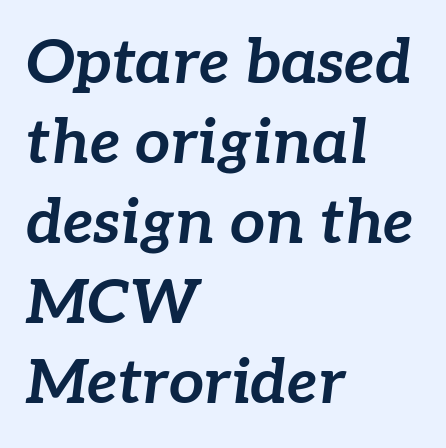
Q: Is the text bold? A: Yes.
Q: Is the text italic (slanted)? A: Yes, it leans right by about 7 degrees.
Q: Is the text underlined? A: No.
Q: How is the paragraph aligned? A: Left-aligned.
Q: Is the spacing between letters normal or unusually wide? A: Normal.
Q: Is the spacing between lines tight, normal or loose? A: Normal.
Q: Width (condensed, normal, or wide)? A: Normal.
Q: Stroke contrast? A: Low.
Q: x-height? A: Medium.
Q: Monospaced? A: No.
